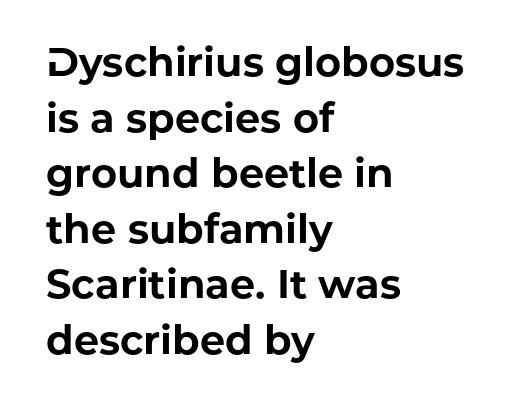
The passage shown is typed in a proportional face where columns would drift. Vertical spacing — default. This sample is left-justified, so line endings fall wherever the words run out. Students, this is bold: see how much ink each stroke carries. A sans-serif font was chosen for this passage.
